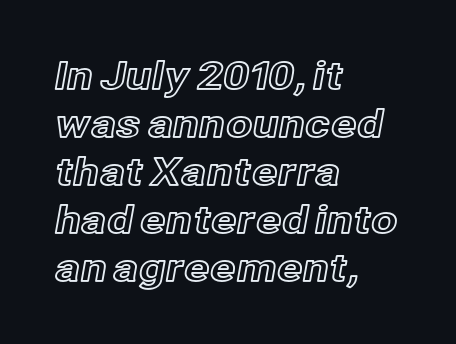
{"width": "normal", "x_height": "medium", "monospaced": "no", "underline": "no", "align": "left", "line_spacing": "normal", "line_spacing_ratio": 1.26, "letter_spacing": "normal", "letter_spacing_em": 0.0, "glyph_px": 38}
